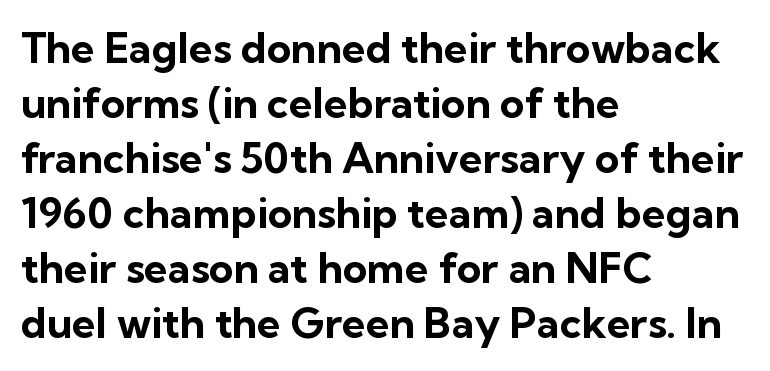
Q: Is the text bold? A: Yes.
Q: Is the text italic (slanted)? A: No, it is upright.
Q: Is the typeface a serif or a sans-serif typeface? A: Sans-serif.
Q: Is the text underlined? A: No.
Q: How is the paragraph aligned? A: Left-aligned.
Q: Is the spacing between letters normal or unusually wide? A: Normal.
Q: Is the spacing between lines tight, normal or loose? A: Normal.
Q: Width (condensed, normal, or wide)? A: Normal.
Q: Stroke contrast? A: Low.
Q: x-height? A: Medium.
Q: Monospaced? A: No.
